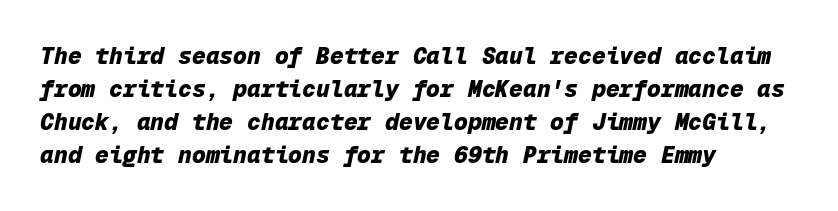
Rendered with sloped, italic letterforms. Lines of text with bare space underneath. There is no visible air inserted between adjacent glyphs. I'd describe the lettering as bold — thick and assertive. Vertical spacing — default.
